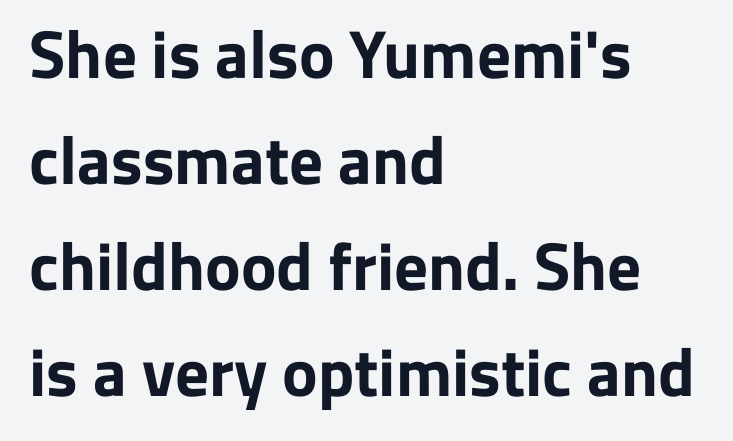
Q: Is the text bold? A: Yes.
Q: Is the text italic (slanted)? A: No, it is upright.
Q: Is the typeface a serif or a sans-serif typeface? A: Sans-serif.
Q: Is the text underlined? A: No.
Q: How is the paragraph aligned? A: Left-aligned.
Q: Is the spacing between letters normal or unusually wide? A: Normal.
Q: Is the spacing between lines tight, normal or loose? A: Normal.
Q: Width (condensed, normal, or wide)? A: Normal.
Q: Stroke contrast? A: Low.
Q: x-height? A: Medium.
Q: Monospaced? A: No.
